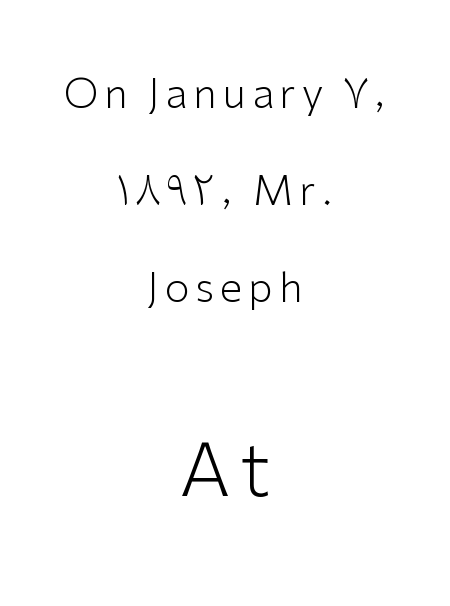
The string is rendered with underlining switched off. A centered setting, common on invitations and titles, is used for this passage. Is this a fixed-width face? No — the glyphs have proportional, varying widths. Weight class: somewhere from thin through regular.
